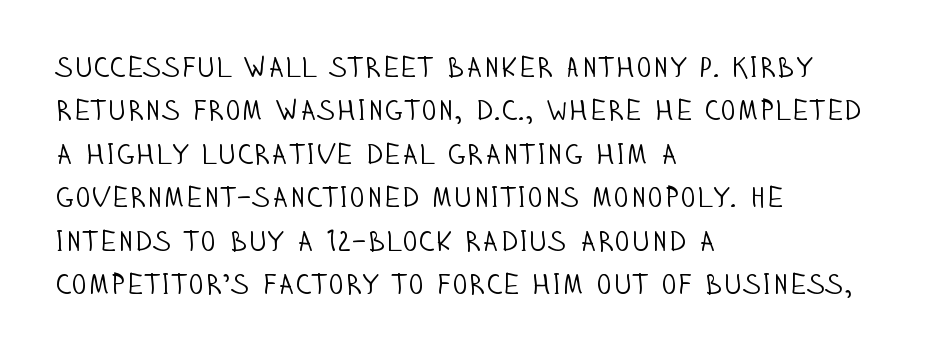
The image shows 29 px light, condensed sans-serif type, upright; set left-aligned, normal line spacing (1.5x), normal letter spacing, not underlined; low stroke contrast and a large x-height.
